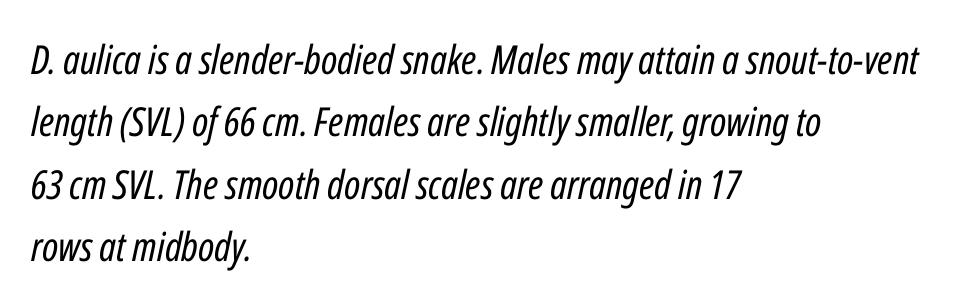
Is this a fixed-width face? No — the glyphs have proportional, varying widths. The font's italic variant was chosen for this text. There is no visible air inserted between adjacent glyphs. The rendering uses a moderate line-height, typical for paragraphs. Anything drawn beneath the words? Only blank space.
